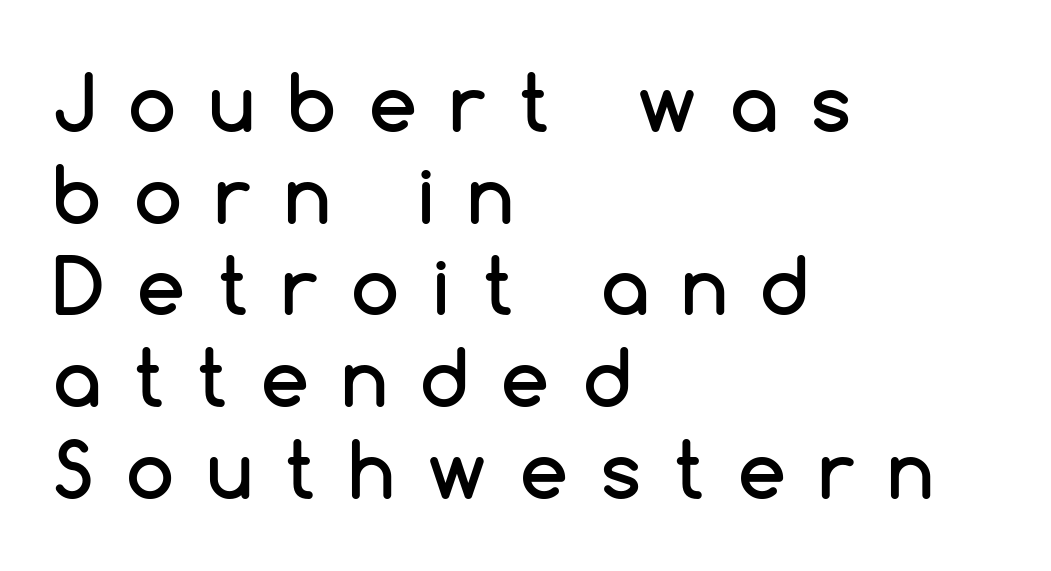
{"serif": "no", "italic": "no", "width": "normal", "stroke_contrast": "low", "x_height": "medium", "monospaced": "no", "underline": "no", "align": "left", "line_spacing_ratio": 1.19, "letter_spacing": "wide", "letter_spacing_em": 0.43, "glyph_px": 77}
